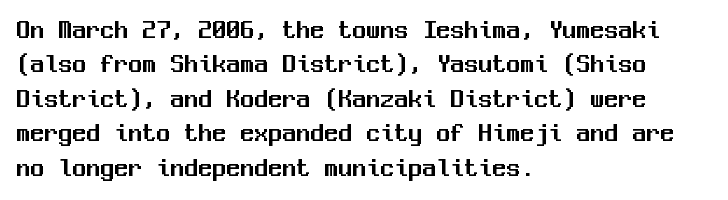
{"serif": "no", "italic": "no", "width": "normal", "stroke_contrast": "medium", "x_height": "medium", "monospaced": "yes", "underline": "no", "align": "left", "line_spacing_ratio": 1.23, "letter_spacing": "normal", "letter_spacing_em": 0.0, "glyph_px": 28}
